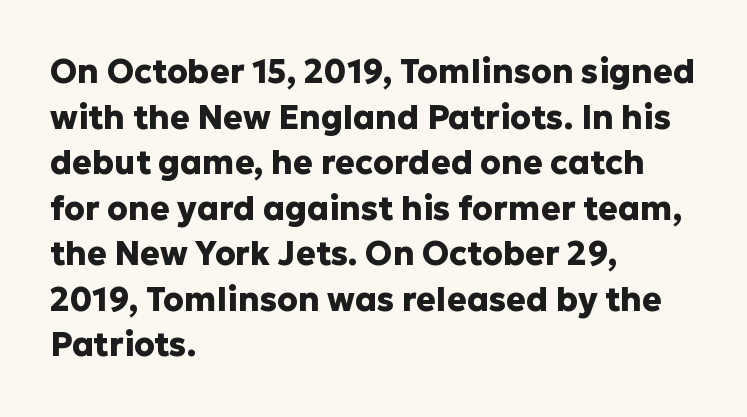
{"serif": "no", "italic": "no", "bold": "yes", "weight": "heavy", "width": "normal", "stroke_contrast": "low", "x_height": "medium", "monospaced": "no", "underline": "no", "align": "left", "line_spacing": "normal", "line_spacing_ratio": 1.38, "letter_spacing": "normal", "letter_spacing_em": 0.0, "glyph_px": 33}
